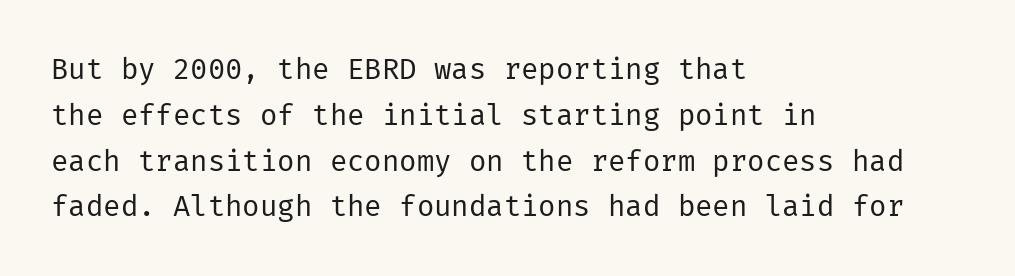
{"serif": "no", "italic": "no", "bold": "no", "weight": "regular", "width": "normal", "stroke_contrast": "low", "x_height": "medium", "underline": "no", "align": "left", "line_spacing": "normal", "line_spacing_ratio": 1.58, "letter_spacing": "normal", "letter_spacing_em": 0.0, "glyph_px": 29}
